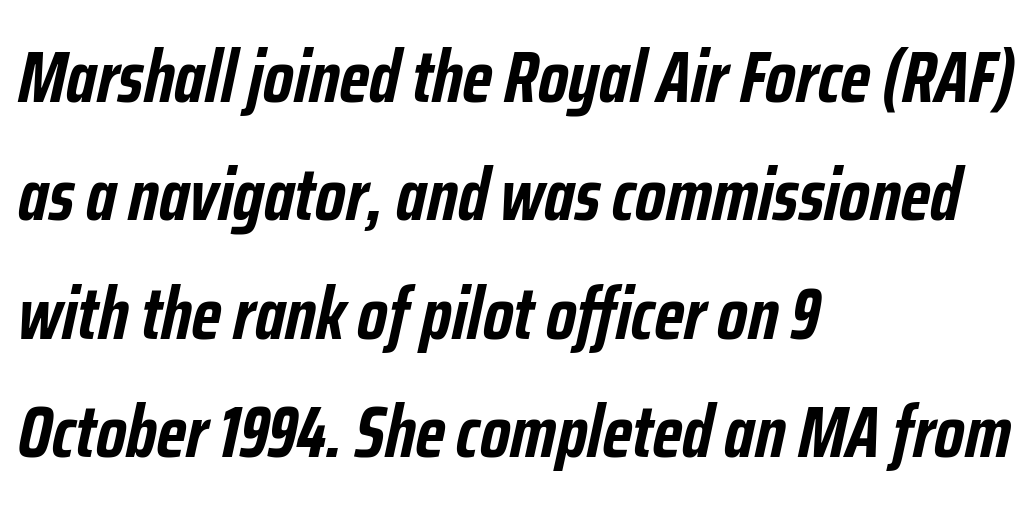
The image shows 74 px semibold, condensed type, italic (leaning right); set left-aligned, normal line spacing (1.6x), normal letter spacing, not underlined; low stroke contrast and a medium x-height.
